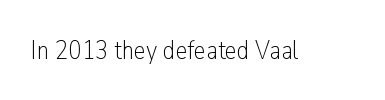
{"italic": "no", "bold": "no", "underline": "no", "letter_spacing": "normal", "letter_spacing_em": 0.0, "glyph_px": 27}
